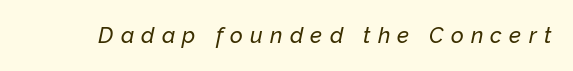
A bare baseline throughout the passage. Someone cranked the tracking dial way up on this one. These lines were composed using italics.
